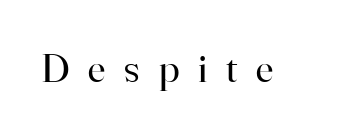
The image shows 41 px regular-weight serif type, upright; set unusually wide letter spacing (+0.46 em), not underlined; high stroke contrast and a small x-height.
